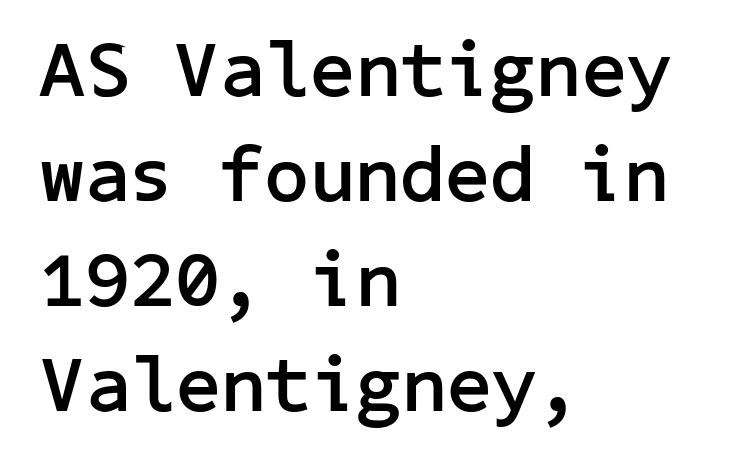
The image shows 79 px semibold sans-serif type, upright; set left-aligned, normal line spacing (1.33x), normal letter spacing, not underlined; low stroke contrast and a medium x-height.
